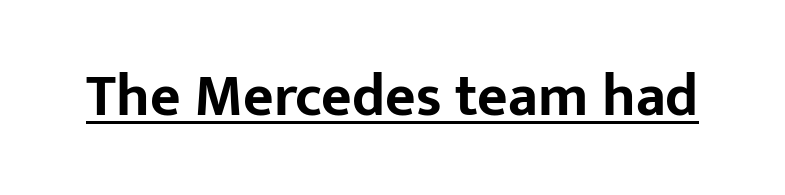
{"serif": "no", "italic": "no", "bold": "yes", "weight": "bold", "width": "normal", "stroke_contrast": "low", "x_height": "medium", "monospaced": "no", "underline": "yes", "letter_spacing": "normal", "letter_spacing_em": 0.0, "glyph_px": 59}
